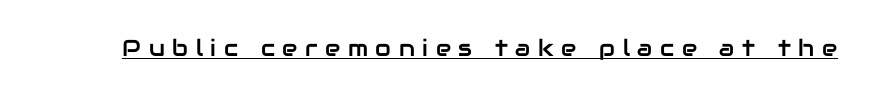
The image shows 23 px text type, upright; set unusually wide letter spacing (+0.33 em), underlined.
